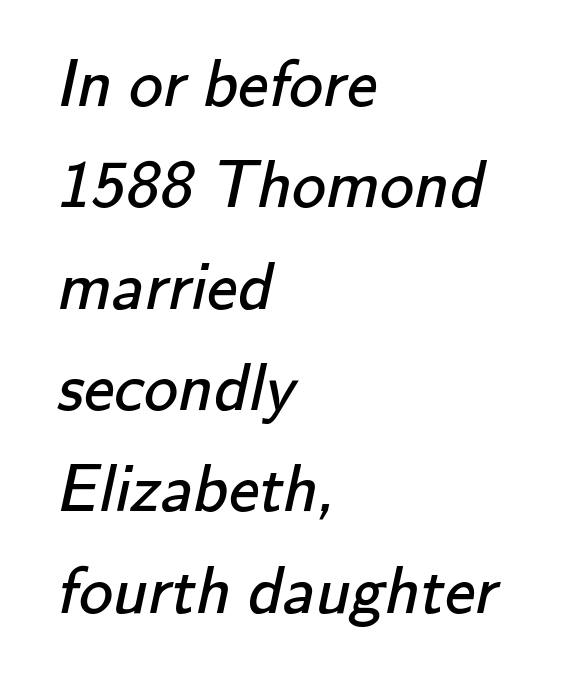
Normally led — the rows are evenly, conventionally spaced. Tracking here is standard; glyphs follow each other at the usual distance. A bare baseline throughout the passage. This rendering uses left alignment, leaving the right contour irregular. Serif or sans? Sans — the stroke terminals are bare.
